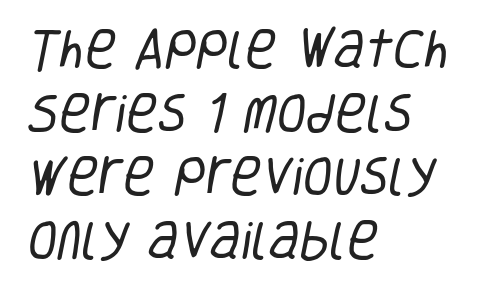
{"serif": "no", "bold": "no", "weight": "regular", "width": "condensed", "stroke_contrast": "low", "x_height": "large", "monospaced": "no", "underline": "no", "align": "left", "line_spacing": "normal", "line_spacing_ratio": 1.48, "letter_spacing": "normal", "letter_spacing_em": 0.0, "glyph_px": 43}
